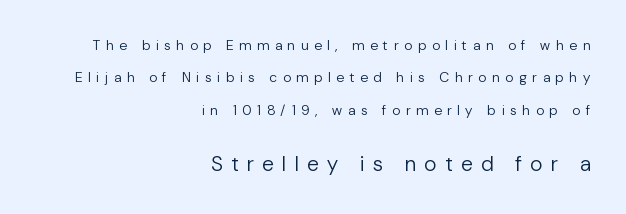
Line spacing here is loose. The face used here appears at its bigger size in the lower chunk. Quick note: underline off. Do the letters lean? They stand straight. Typeset ragged left — the right edge is the straight one. This sample uses expanded letter spacing, leaving extra air between glyphs.
